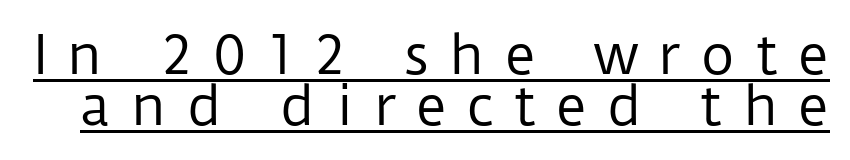
{"serif": "no", "italic": "no", "bold": "no", "weight": "regular", "width": "normal", "stroke_contrast": "low", "x_height": "medium", "monospaced": "no", "underline": "yes", "line_spacing": "tight", "line_spacing_ratio": 0.96, "letter_spacing": "wide", "letter_spacing_em": 0.38, "glyph_px": 53}
